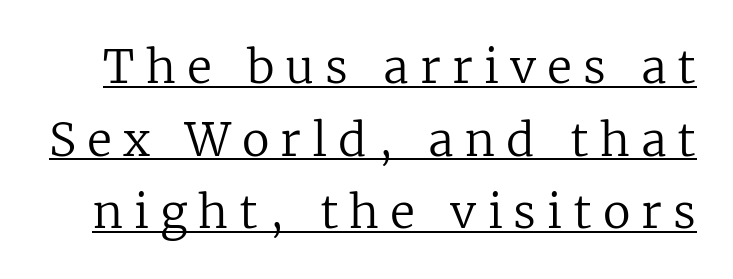
Q: Is the text bold? A: No.
Q: Is the text italic (slanted)? A: No, it is upright.
Q: Is the typeface a serif or a sans-serif typeface? A: Serif.
Q: Is the text underlined? A: Yes.
Q: Is the spacing between letters normal or unusually wide? A: Unusually wide.
Q: Is the spacing between lines tight, normal or loose? A: Normal.
Q: Width (condensed, normal, or wide)? A: Normal.
Q: Stroke contrast? A: Low.
Q: x-height? A: Medium.
Q: Monospaced? A: No.
